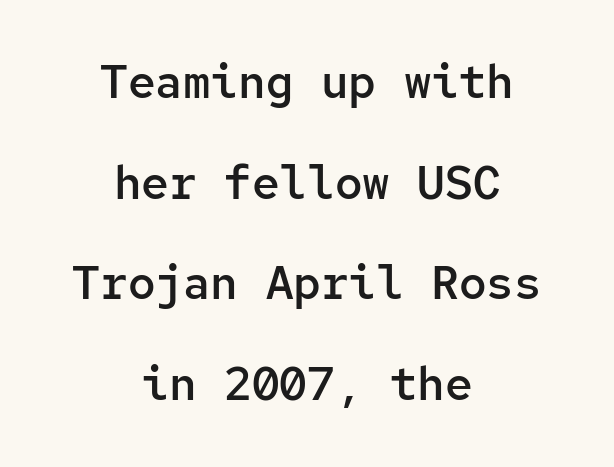
Q: Is the text bold? A: Semi-bold.
Q: Is the text italic (slanted)? A: No, it is upright.
Q: Is the typeface a serif or a sans-serif typeface? A: Sans-serif.
Q: Is the text underlined? A: No.
Q: How is the paragraph aligned? A: Centered.
Q: Is the spacing between letters normal or unusually wide? A: Normal.
Q: Is the spacing between lines tight, normal or loose? A: Loose.
Q: Width (condensed, normal, or wide)? A: Normal.
Q: Stroke contrast? A: Low.
Q: x-height? A: Medium.
Q: Monospaced? A: Yes.
